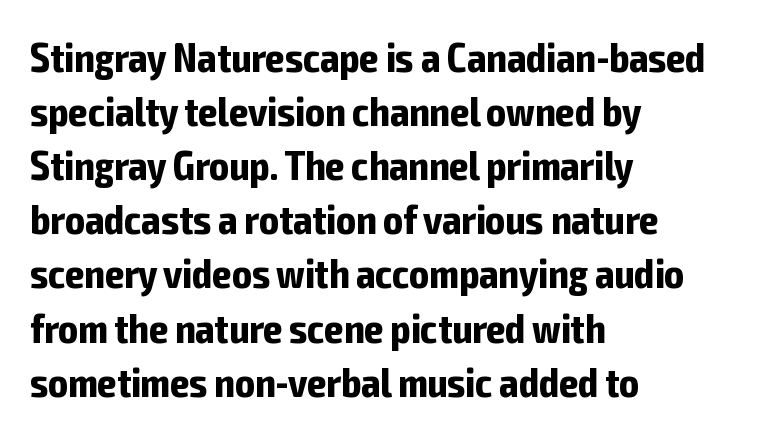
{"serif": "no", "italic": "no", "bold": "yes", "weight": "bold", "width": "condensed", "stroke_contrast": "low", "x_height": "medium", "monospaced": "no", "underline": "no", "align": "left", "line_spacing": "normal", "line_spacing_ratio": 1.32, "letter_spacing": "normal", "letter_spacing_em": 0.0, "glyph_px": 41}
